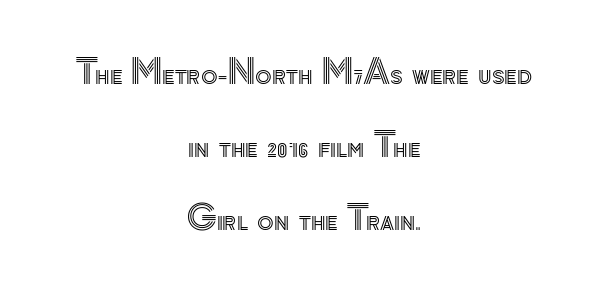
{"italic": "no", "width": "normal", "x_height": "small", "monospaced": "no", "underline": "no", "align": "center", "line_spacing": "loose", "line_spacing_ratio": 2.15, "letter_spacing": "normal", "letter_spacing_em": 0.0, "glyph_px": 34}
